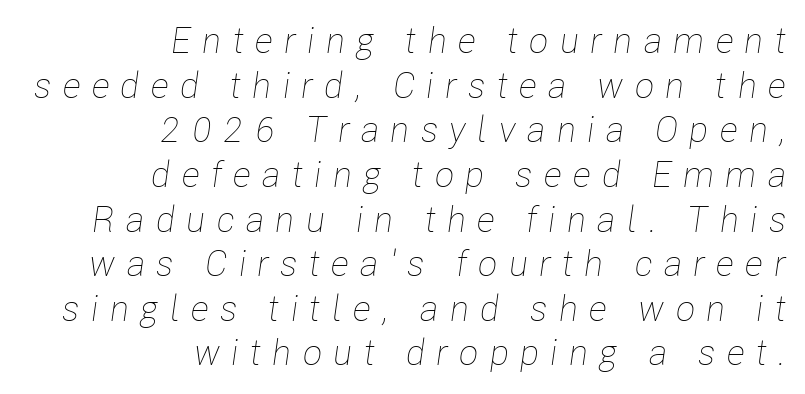
{"italic": "yes", "lean": "right", "slant_degrees": 8, "bold": "no", "weight": "thin", "width": "condensed", "stroke_contrast": "low", "x_height": "medium", "monospaced": "no", "underline": "no", "align": "right", "line_spacing_ratio": 1.24, "letter_spacing": "wide", "letter_spacing_em": 0.31, "glyph_px": 36}
